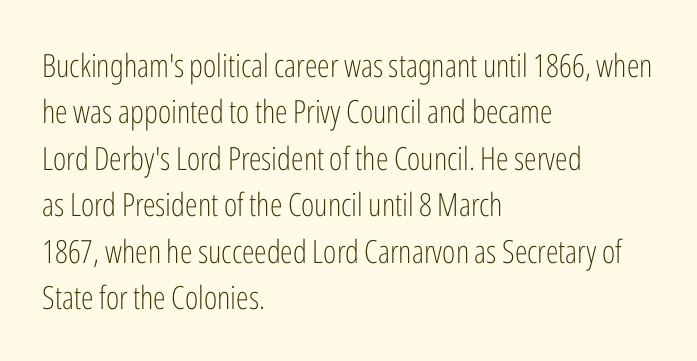
{"serif": "no", "italic": "no", "bold": "no", "weight": "light", "width": "condensed", "stroke_contrast": "low", "x_height": "medium", "monospaced": "no", "underline": "no", "align": "left", "line_spacing": "normal", "line_spacing_ratio": 1.45, "letter_spacing": "normal", "letter_spacing_em": 0.0, "glyph_px": 32}
